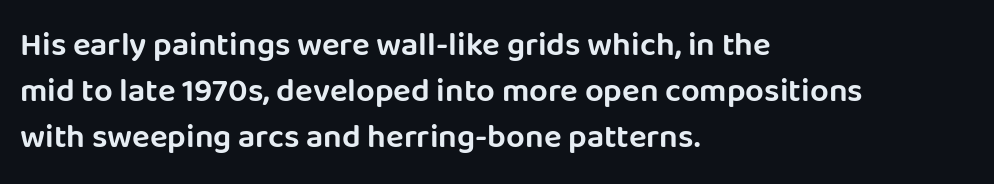
The letterforms sit shoulder to shoulder at normal distance. This block has exactly the height ordinary leading produces. Looks like regular typesetting: each glyph gets only the width it needs. Posture: straight, roman, zero tilt.
